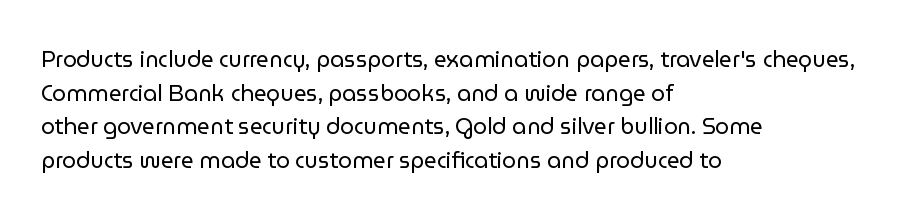
Q: Is the text bold? A: No.
Q: Is the text italic (slanted)? A: No, it is upright.
Q: Is the text underlined? A: No.
Q: How is the paragraph aligned? A: Left-aligned.
Q: Is the spacing between letters normal or unusually wide? A: Normal.
Q: Is the spacing between lines tight, normal or loose? A: Normal.
